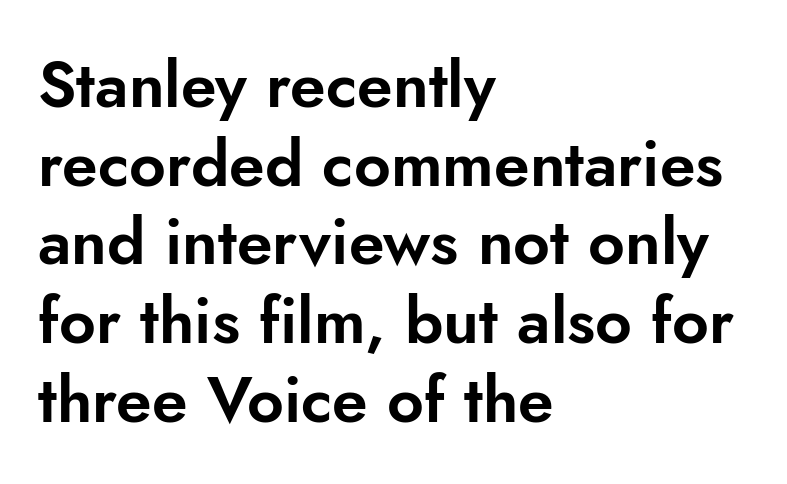
The image shows 64 px sans-serif type, upright; set left-aligned, line spacing 1.23x, normal letter spacing, not underlined; low stroke contrast and a small x-height.
